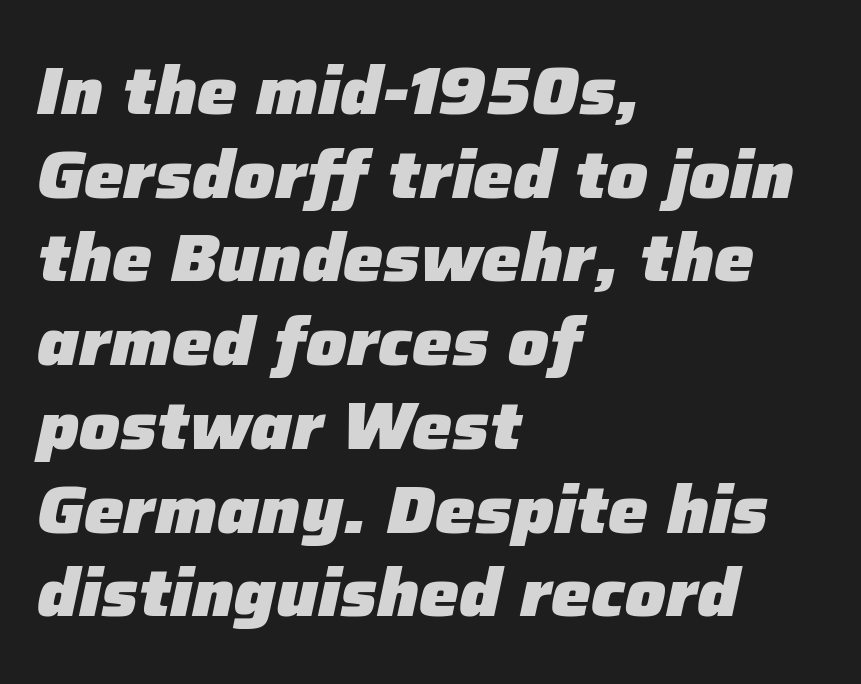
Q: Is the text bold? A: Yes.
Q: Is the text italic (slanted)? A: Yes, it leans right by about 12 degrees.
Q: Is the text underlined? A: No.
Q: How is the paragraph aligned? A: Left-aligned.
Q: Is the spacing between letters normal or unusually wide? A: Normal.
Q: Is the spacing between lines tight, normal or loose? A: Normal.
Q: Width (condensed, normal, or wide)? A: Normal.
Q: Stroke contrast? A: Low.
Q: x-height? A: Medium.
Q: Monospaced? A: No.
